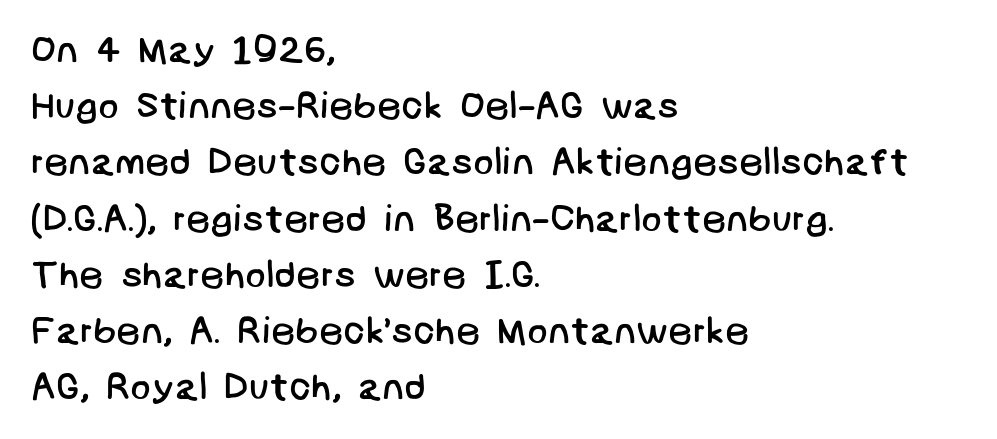
The image shows 38 px regular-weight sans-serif type; set left-aligned, normal line spacing (1.48x), normal letter spacing, not underlined; low stroke contrast and a large x-height.
